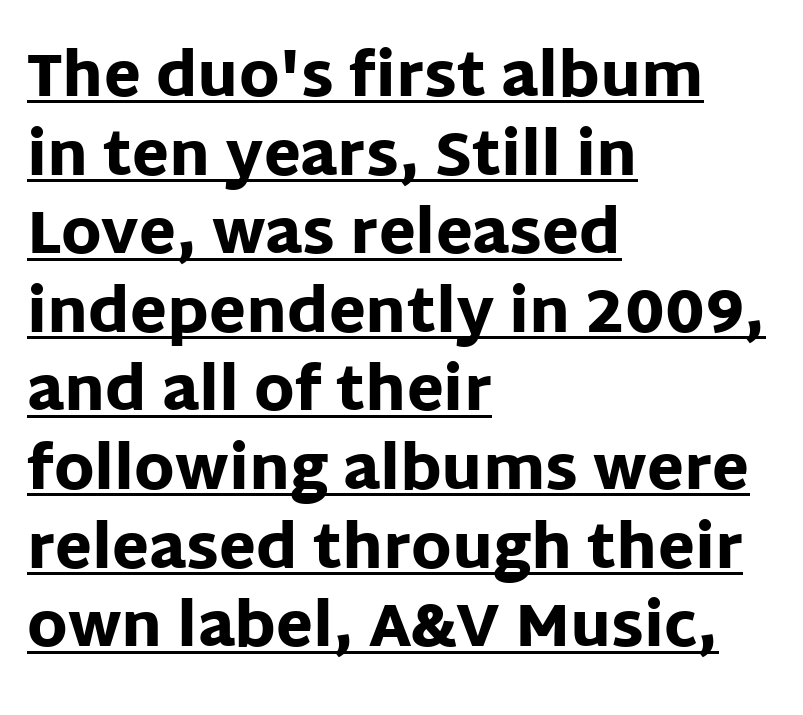
{"serif": "no", "italic": "no", "bold": "yes", "weight": "heavy", "width": "normal", "stroke_contrast": "low", "x_height": "large", "monospaced": "no", "underline": "yes", "align": "left", "line_spacing": "normal", "line_spacing_ratio": 1.31, "letter_spacing": "normal", "letter_spacing_em": 0.0, "glyph_px": 60}
